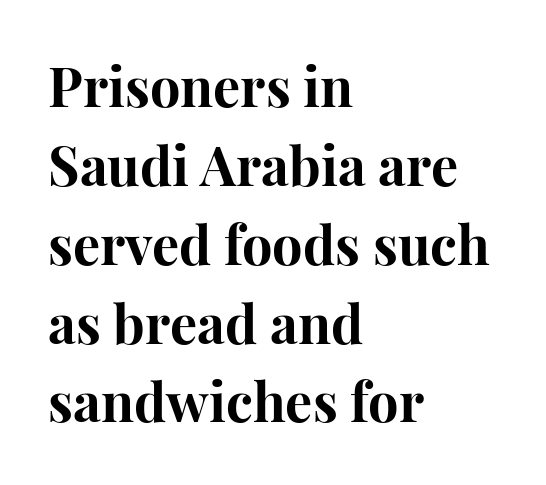
Q: Is the text bold? A: Yes.
Q: Is the text italic (slanted)? A: No, it is upright.
Q: Is the typeface a serif or a sans-serif typeface? A: Serif.
Q: Is the text underlined? A: No.
Q: How is the paragraph aligned? A: Left-aligned.
Q: Is the spacing between letters normal or unusually wide? A: Normal.
Q: Is the spacing between lines tight, normal or loose? A: Normal.
Q: Width (condensed, normal, or wide)? A: Normal.
Q: Stroke contrast? A: High.
Q: x-height? A: Medium.
Q: Monospaced? A: No.
